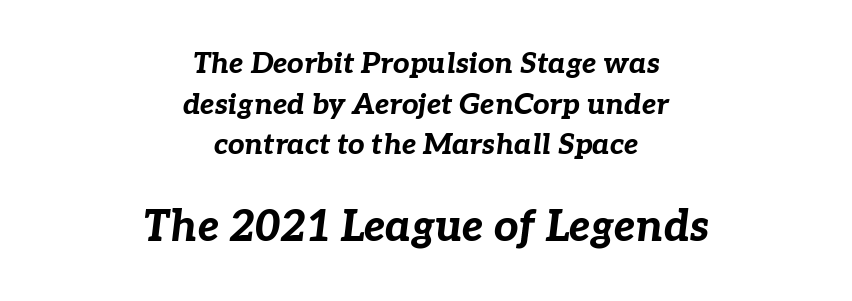
Regarding leading, the lines here are spaced in the standard way. Is this a fixed-width face? No — the glyphs have proportional, varying widths. Tracking value appears to be zero — textbook default spacing. The letters are bold, with thick, heavy strokes.
